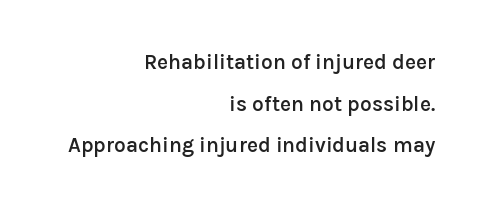
Q: Is the text bold? A: Semi-bold.
Q: Is the text italic (slanted)? A: No, it is upright.
Q: Is the text underlined? A: No.
Q: How is the paragraph aligned? A: Right-aligned.
Q: Is the spacing between letters normal or unusually wide? A: Normal.
Q: Is the spacing between lines tight, normal or loose? A: Loose.
